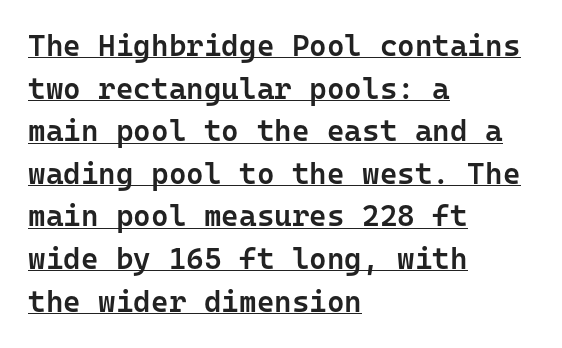
The ragged edge is on the right, which tells us the setting is flush left. Unlike italic type, these characters show no tilt at all. A typesetter would label this face a sans. The passage shown has conventional tracking throughout.
